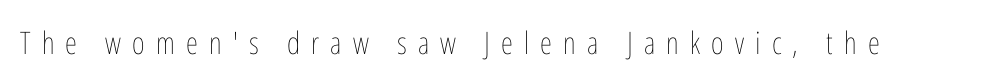
The image shows 31 px thin, condensed type, upright; set unusually wide letter spacing (+0.36 em), not underlined; low stroke contrast and a medium x-height.
